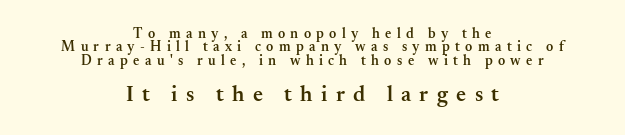
The image shows 22 px text type, upright; set centered, tight line spacing (0.95x), unusually wide letter spacing (+0.38 em), not underlined; the second (bottom) block is 1.57x larger.
